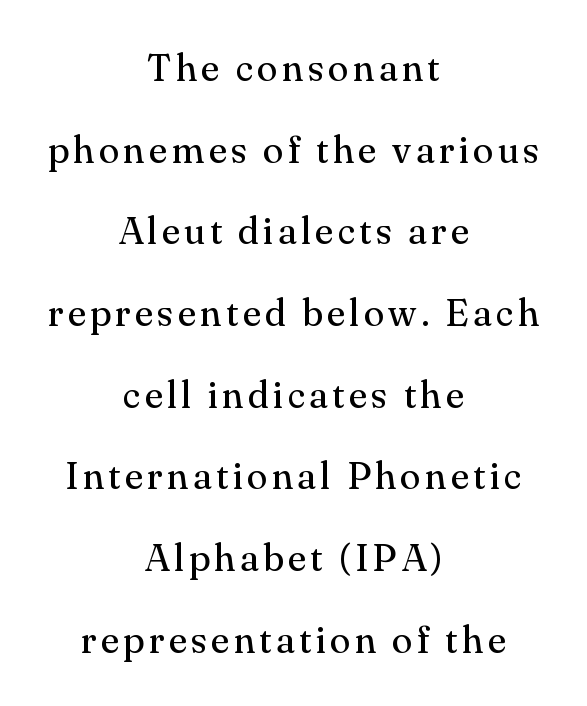
{"serif": "yes", "italic": "no", "bold": "no", "weight": "regular", "width": "normal", "stroke_contrast": "medium", "x_height": "small", "monospaced": "no", "underline": "no", "align": "center", "line_spacing": "loose", "line_spacing_ratio": 2.15, "glyph_px": 38}
